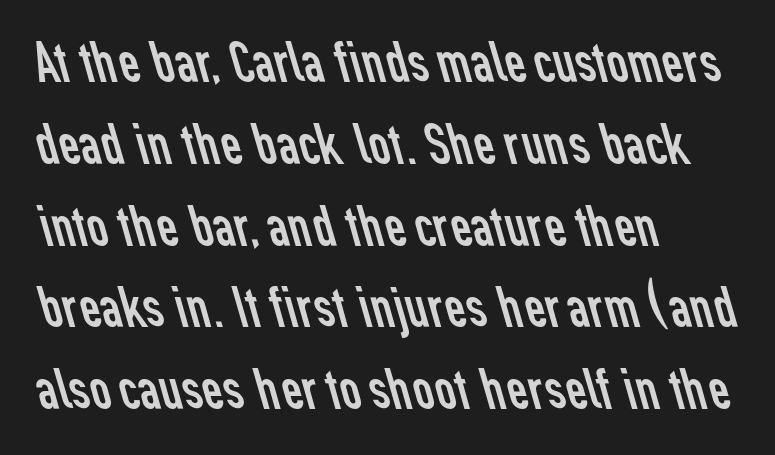
Q: Is the text bold? A: No.
Q: Is the typeface a serif or a sans-serif typeface? A: Sans-serif.
Q: Is the text underlined? A: No.
Q: How is the paragraph aligned? A: Left-aligned.
Q: Is the spacing between letters normal or unusually wide? A: Normal.
Q: Is the spacing between lines tight, normal or loose? A: Normal.
Q: Width (condensed, normal, or wide)? A: Normal.
Q: Stroke contrast? A: Low.
Q: x-height? A: Medium.
Q: Monospaced? A: No.
